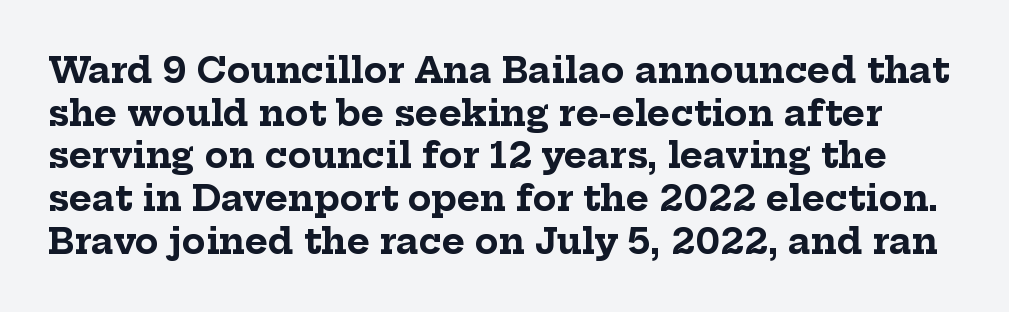
Q: Is the text bold? A: Yes.
Q: Is the text italic (slanted)? A: No, it is upright.
Q: Is the typeface a serif or a sans-serif typeface? A: Serif.
Q: Is the text underlined? A: No.
Q: Is the spacing between letters normal or unusually wide? A: Normal.
Q: Width (condensed, normal, or wide)? A: Normal.
Q: Stroke contrast? A: Low.
Q: x-height? A: Medium.
Q: Monospaced? A: No.
